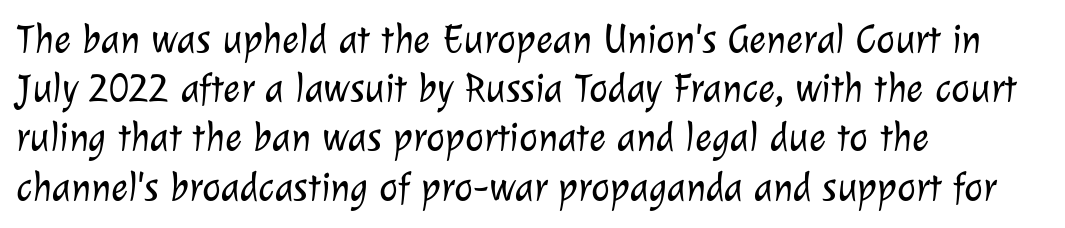
These lines are rendered in a variable-pitch font. Vertical stems look standard width or narrower in stroke. Line starts are locked; line ends wander. Glance below the letters and you will spot only blank space.
